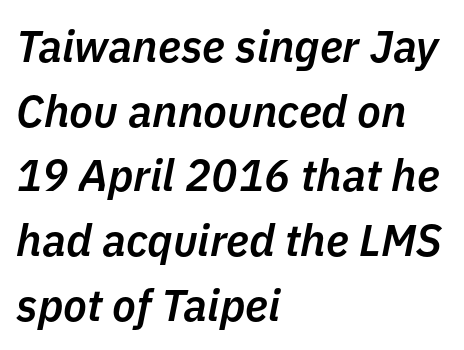
Q: Is the text bold? A: Semi-bold.
Q: Is the text italic (slanted)? A: Yes, it leans right by about 11 degrees.
Q: Is the text underlined? A: No.
Q: How is the paragraph aligned? A: Left-aligned.
Q: Is the spacing between letters normal or unusually wide? A: Normal.
Q: Is the spacing between lines tight, normal or loose? A: Normal.
Q: Width (condensed, normal, or wide)? A: Normal.
Q: Stroke contrast? A: Low.
Q: x-height? A: Medium.
Q: Monospaced? A: No.
